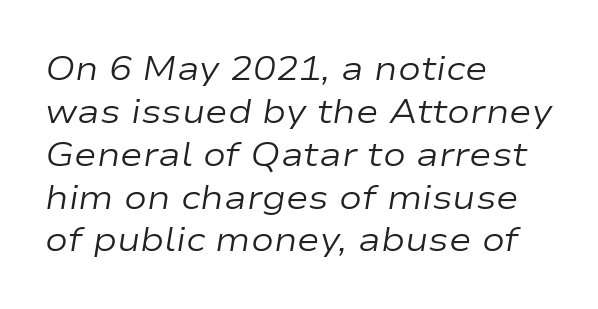
{"italic": "yes", "lean": "right", "slant_degrees": 9, "bold": "no", "weight": "regular", "width": "wide", "stroke_contrast": "low", "x_height": "medium", "monospaced": "no", "underline": "no", "align": "left", "line_spacing": "normal", "line_spacing_ratio": 1.26, "letter_spacing": "normal", "letter_spacing_em": 0.0, "glyph_px": 34}
